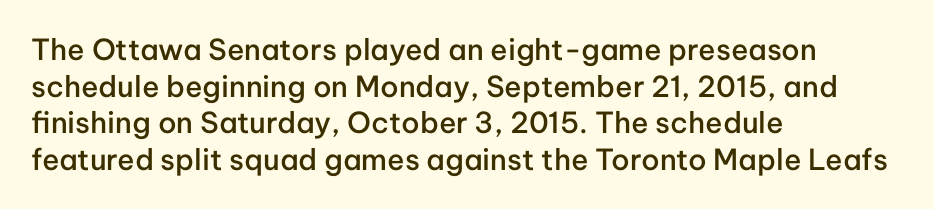
Q: Is the text bold? A: Semi-bold.
Q: Is the text italic (slanted)? A: No, it is upright.
Q: Is the typeface a serif or a sans-serif typeface? A: Sans-serif.
Q: Is the text underlined? A: No.
Q: How is the paragraph aligned? A: Left-aligned.
Q: Is the spacing between letters normal or unusually wide? A: Normal.
Q: Is the spacing between lines tight, normal or loose? A: Normal.
Q: Width (condensed, normal, or wide)? A: Normal.
Q: Stroke contrast? A: Low.
Q: x-height? A: Medium.
Q: Monospaced? A: No.
